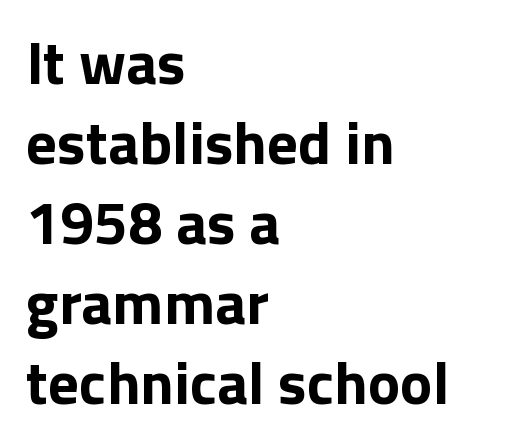
{"serif": "no", "italic": "no", "bold": "yes", "weight": "bold", "width": "normal", "stroke_contrast": "low", "x_height": "medium", "monospaced": "no", "underline": "no", "align": "left", "line_spacing": "normal", "line_spacing_ratio": 1.31, "letter_spacing": "normal", "letter_spacing_em": 0.0, "glyph_px": 61}
